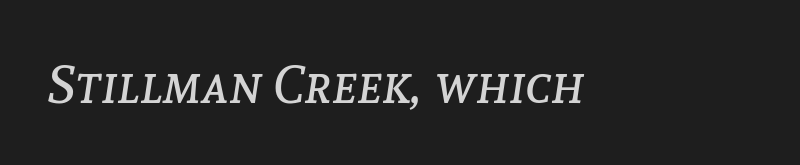
Q: Is the text bold? A: No.
Q: Is the text italic (slanted)? A: Yes, it leans right by about 8 degrees.
Q: Is the text underlined? A: No.
Q: Is the spacing between letters normal or unusually wide? A: Normal.
Q: Width (condensed, normal, or wide)? A: Normal.
Q: Stroke contrast? A: Low.
Q: x-height? A: Medium.
Q: Monospaced? A: No.
